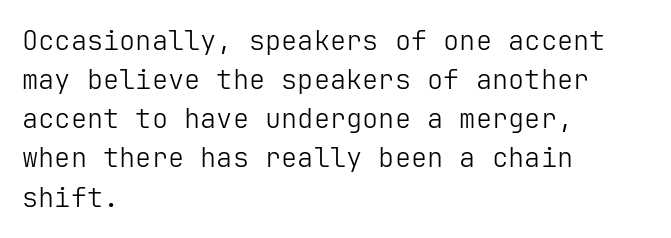
Default kerning and tracking; the words read as compact shapes. No heavy texture on the line: the type isn't bold. A roman cut, with each character standing at attention. Notice how the passage keeps a crisp vertical edge on the left only. Bare-footed words on every line.
